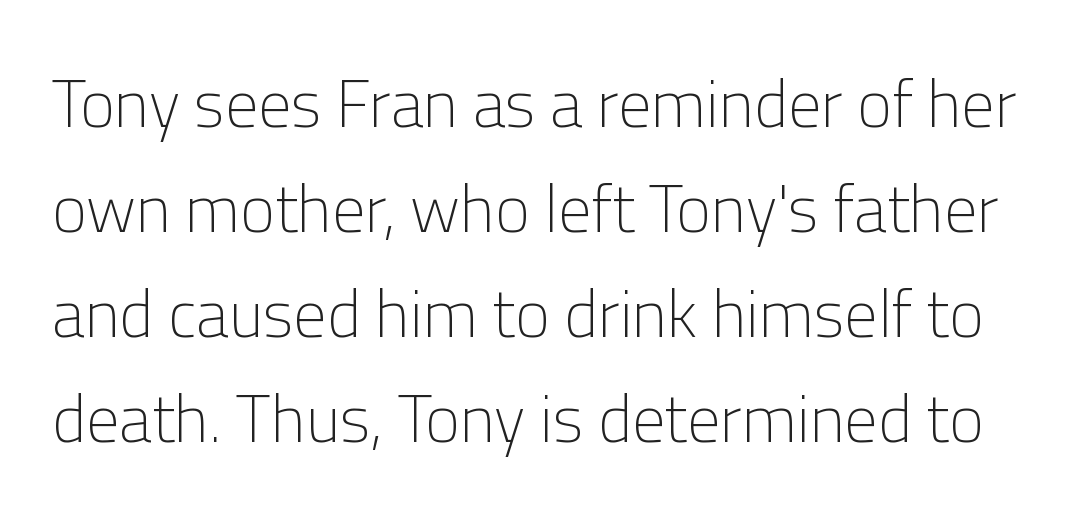
{"serif": "no", "italic": "no", "bold": "no", "weight": "light", "width": "normal", "stroke_contrast": "low", "x_height": "medium", "monospaced": "no", "underline": "no", "line_spacing": "normal", "line_spacing_ratio": 1.59, "letter_spacing": "normal", "letter_spacing_em": 0.0, "glyph_px": 66}
